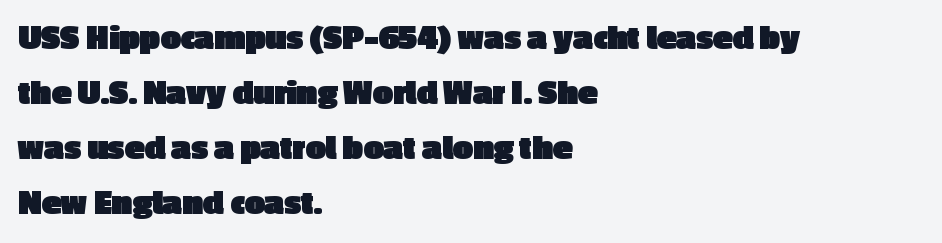
Line starts are locked; line ends wander. No feet cap the strokes, marking this as sans-serif type. The glyphs are unaccompanied by any horizontal stroke below them. Chunky letters — that's bold for sure. The letters advance in unequal steps, a hallmark of proportional type. The letters stand straight up with perfectly vertical stems.
